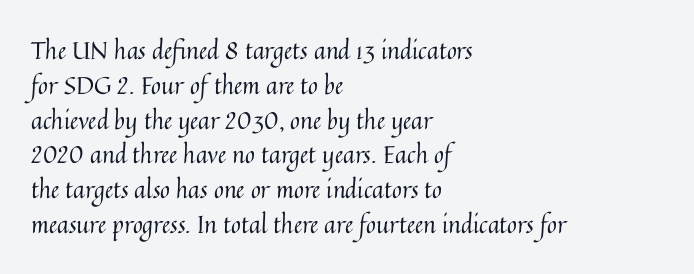
Summary of weight: not heavy and not bold. The passage shown stacks its lines at a standard gap. Tracking value appears to be zero — textbook default spacing.
